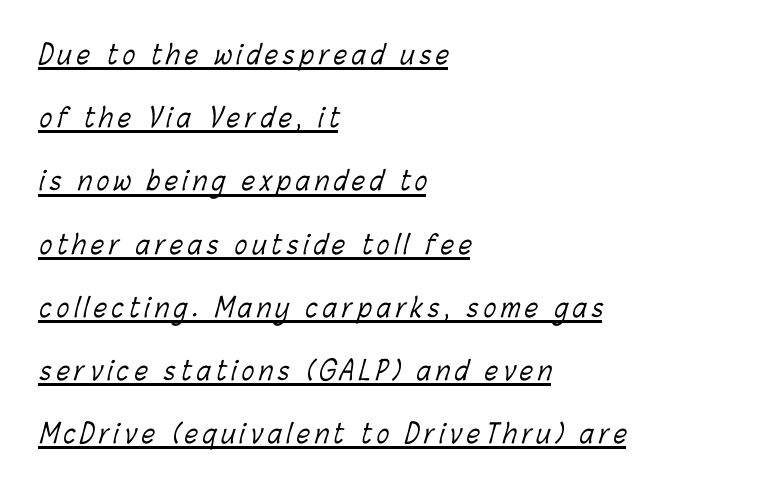
Horizontal bands of white between lines are thick stripes. All the whitespace from short lines collects on the right. Caption: face not bold, strokes unweighted. Like a heading marked for emphasis, these lines bear an underscore.
